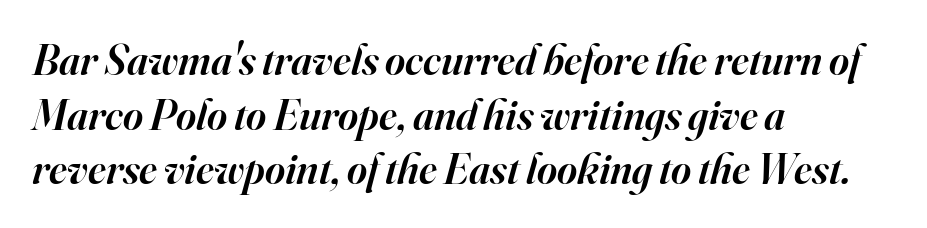
{"serif": "yes", "italic": "yes", "lean": "right", "slant_degrees": 16, "bold": "semi", "weight": "semibold", "width": "normal", "stroke_contrast": "high", "x_height": "small", "monospaced": "no", "underline": "no", "align": "left", "line_spacing": "normal", "line_spacing_ratio": 1.27, "letter_spacing": "normal", "letter_spacing_em": 0.0, "glyph_px": 43}
